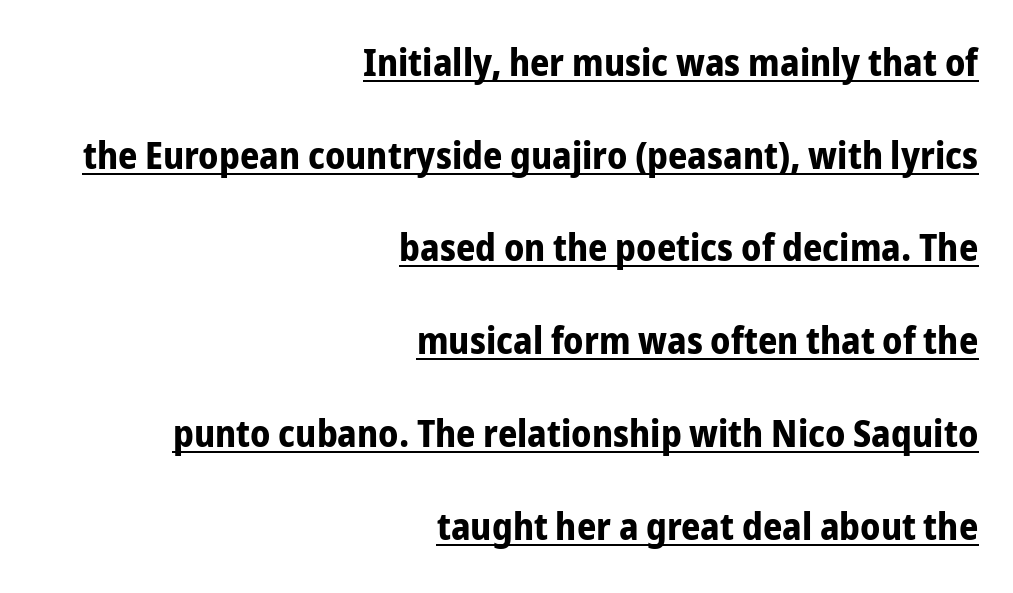
{"serif": "no", "italic": "no", "bold": "yes", "weight": "bold", "width": "condensed", "stroke_contrast": "low", "x_height": "medium", "monospaced": "no", "underline": "yes", "align": "right", "line_spacing": "loose", "line_spacing_ratio": 2.44, "letter_spacing": "normal", "letter_spacing_em": 0.0, "glyph_px": 38}
